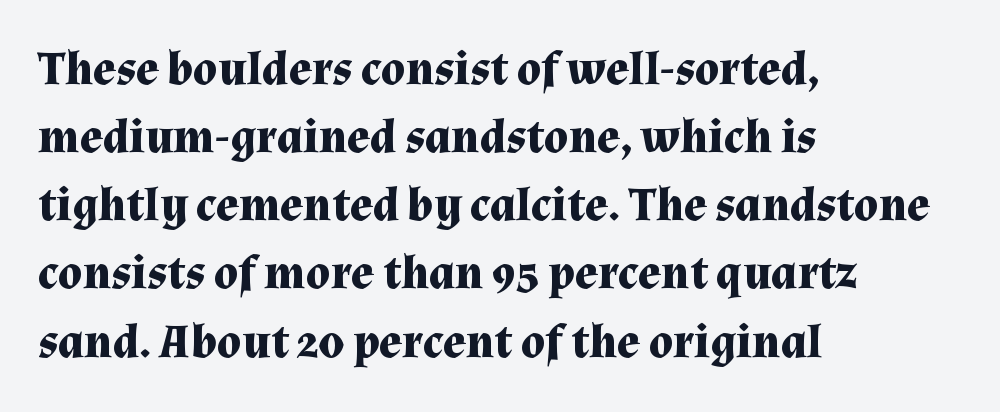
The image shows 48 px bold serif type, upright; set left-aligned, normal line spacing (1.42x), normal letter spacing, not underlined; medium stroke contrast and a medium x-height.
